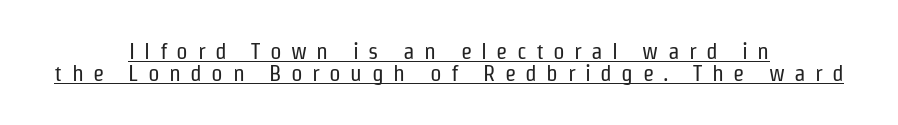
The image shows 23 px text type, upright; set centered, tight line spacing (0.96x), unusually wide letter spacing (+0.41 em), underlined.
